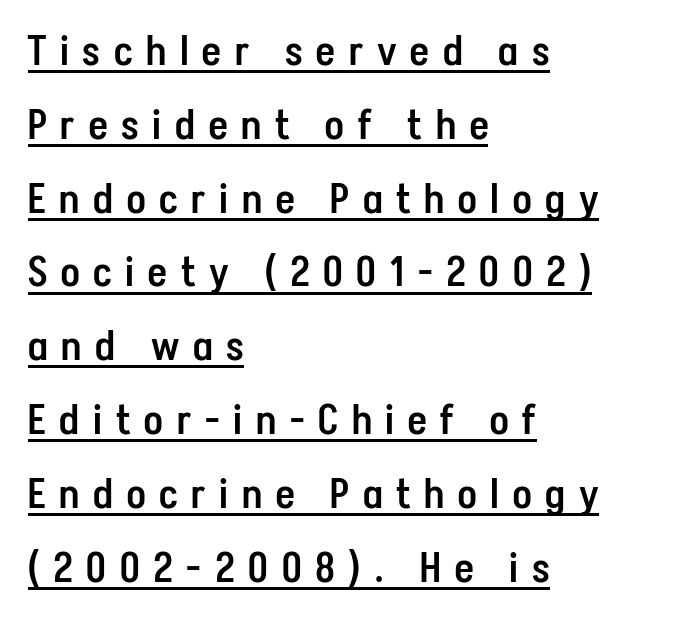
In terms of letterform style, serifs are entirely absent. A somewhat darkened texture: the type is semibold rather than bold. Looks like regular typesetting: each glyph gets only the width it needs. Inter-character spacing is expanded well beyond the font's built-in metrics. The glyphs are accompanied by a horizontal stroke just below them.
